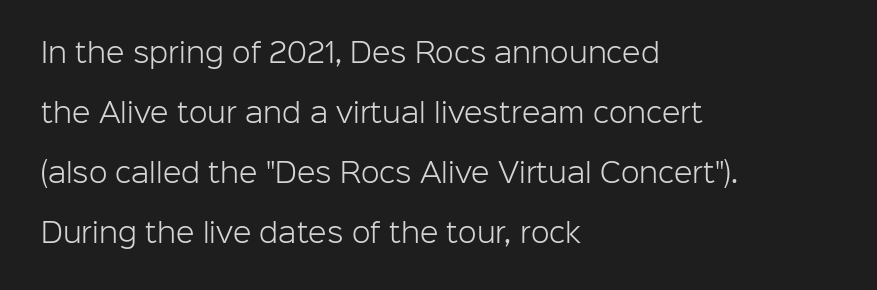
{"italic": "no", "bold": "no", "underline": "no", "align": "left", "line_spacing": "loose", "line_spacing_ratio": 2.22, "letter_spacing": "normal", "letter_spacing_em": 0.0, "glyph_px": 27}
